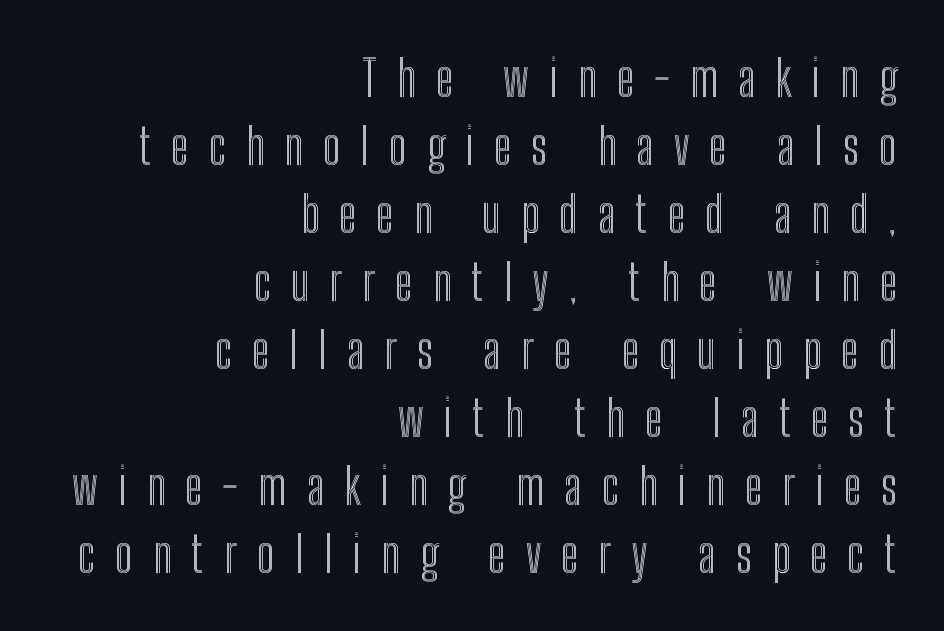
Whoever set this chose a conventional vertical rhythm. Words appear elongated and porous because spacing is wide. Bare-footed words on every line. A typesetter would call this proportional, since set widths differ per character. You can tell it's not italic because the verticals are truly vertical.
